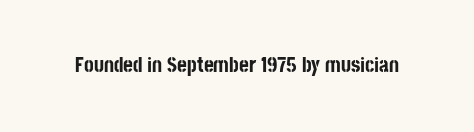
The letterforms sit shoulder to shoulder at normal distance. These lines were composed using upright roman letters. Check the space under the baseline: it is left empty. The sample has been set heavy, in full bold.
